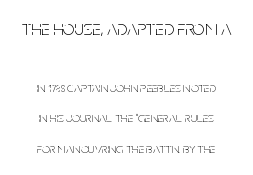
Q: Is the text bold? A: No.
Q: Is the text italic (slanted)? A: No, it is upright.
Q: Is the text underlined? A: No.
Q: How is the paragraph aligned? A: Centered.
Q: Is the spacing between letters normal or unusually wide? A: Normal.
Q: Is the spacing between lines tight, normal or loose? A: Loose.
Q: Which block of text is set in a larger size, the first (top) or the second (bottom)? A: The first (top) one.
